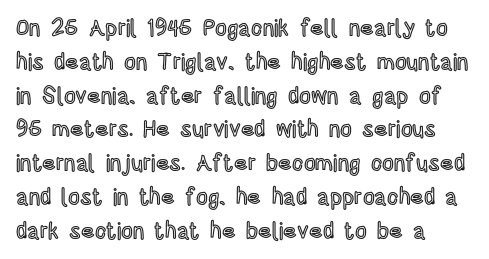
{"italic": "no", "underline": "no", "align": "left", "line_spacing": "normal", "line_spacing_ratio": 1.47, "letter_spacing": "normal", "letter_spacing_em": 0.0, "glyph_px": 23}
